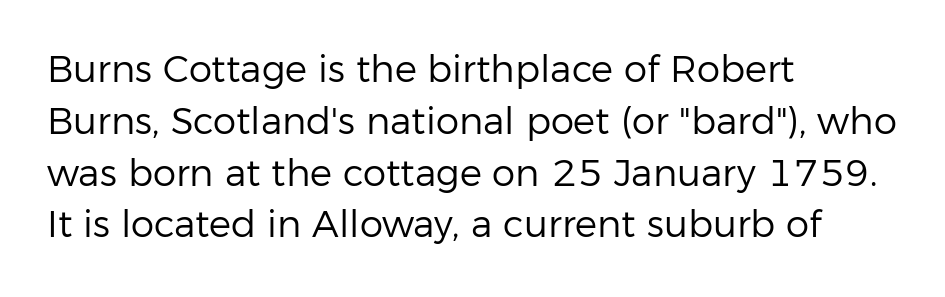
These lines keep a tight, regular rhythm from letter to letter. No feet cap the strokes, marking this as sans-serif type. The passage shown is typed in a proportional face where columns would drift. Weight class: somewhere from thin through regular. The rendering anchors every line to the left-hand side. Nobody drew a line under any word here.
